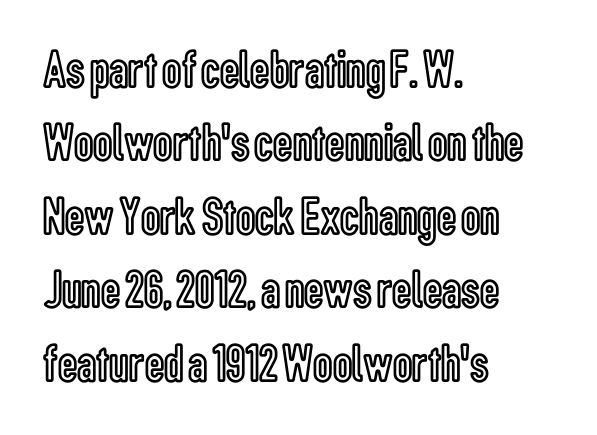
The image shows 54 px condensed type, upright; set left-aligned, normal line spacing (1.36x), normal letter spacing, not underlined; a medium x-height.
